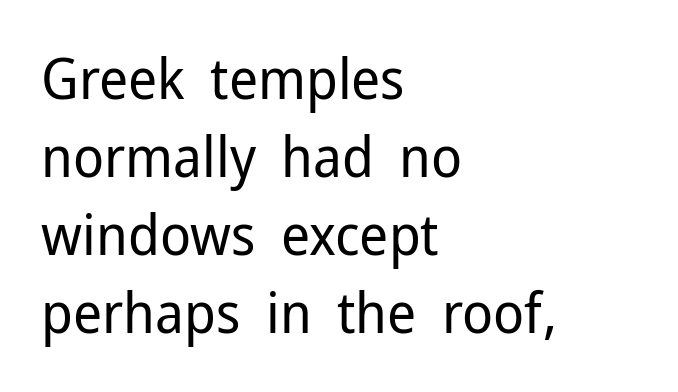
The paragraph has a hard left edge and a soft right edge. Does the lettering tilt? It doesn't — this is upright. If you measured baseline to baseline, you'd find a middling distance. A typesetter would call this proportional, since set widths differ per character.
